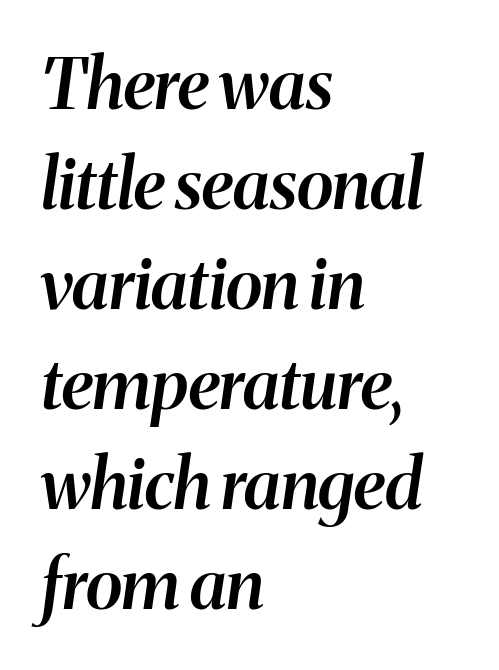
Q: Is the text bold? A: Semi-bold.
Q: Is the text italic (slanted)? A: Yes, it leans right by about 8 degrees.
Q: Is the text underlined? A: No.
Q: How is the paragraph aligned? A: Left-aligned.
Q: Is the spacing between letters normal or unusually wide? A: Normal.
Q: Is the spacing between lines tight, normal or loose? A: Normal.
Q: Width (condensed, normal, or wide)? A: Normal.
Q: Stroke contrast? A: Medium.
Q: x-height? A: Medium.
Q: Monospaced? A: No.
